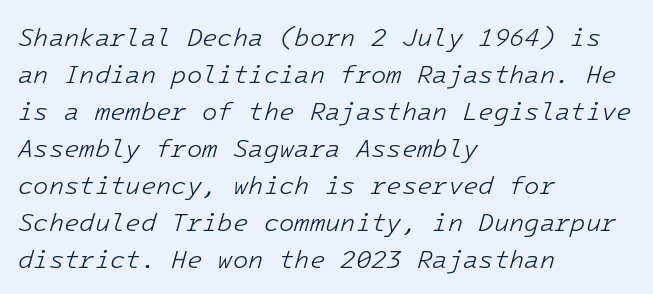
{"italic": "yes", "lean": "right", "slant_degrees": 16, "bold": "no", "underline": "no", "align": "left", "line_spacing": "normal", "line_spacing_ratio": 1.48, "letter_spacing": "normal", "letter_spacing_em": 0.0, "glyph_px": 25}
